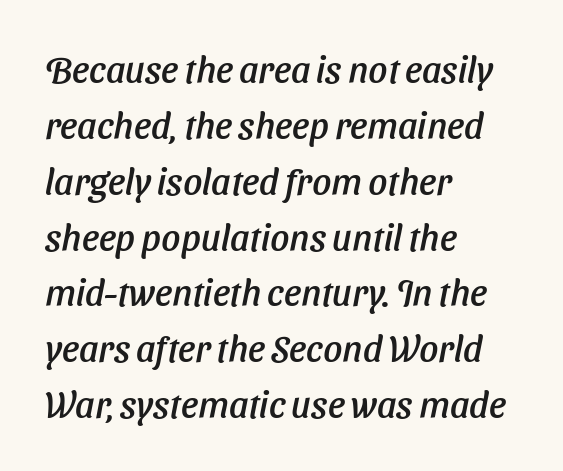
The image shows 37 px text type, italic (leaning right); set left-aligned, normal line spacing (1.51x), normal letter spacing, not underlined; low stroke contrast and a medium x-height.
